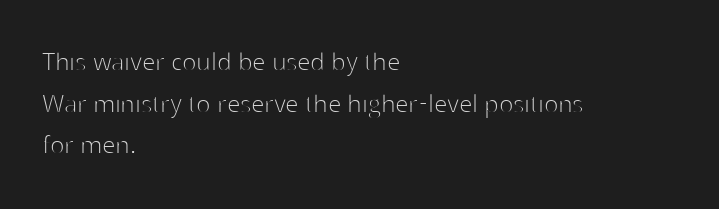
Q: Is the text bold? A: No.
Q: Is the text italic (slanted)? A: No, it is upright.
Q: Is the typeface a serif or a sans-serif typeface? A: Sans-serif.
Q: Is the text underlined? A: No.
Q: How is the paragraph aligned? A: Left-aligned.
Q: Is the spacing between letters normal or unusually wide? A: Normal.
Q: Is the spacing between lines tight, normal or loose? A: Normal.
Q: Width (condensed, normal, or wide)? A: Normal.
Q: Stroke contrast? A: High.
Q: x-height? A: Medium.
Q: Monospaced? A: No.
